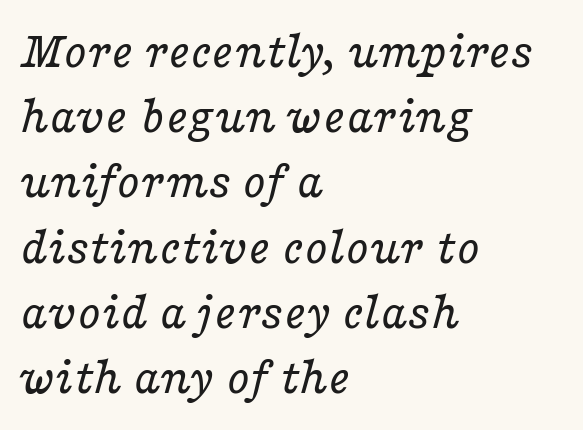
Layout note: lines flush left. Spacing between characters is what you'd get straight out of the box. The glyphs look as if they've been sheared to an angle. This is not heavy type; no bold has been used. This sample has the flowing, uneven cadence of proportional lettering. The typeface chosen for these lines features serifs.
